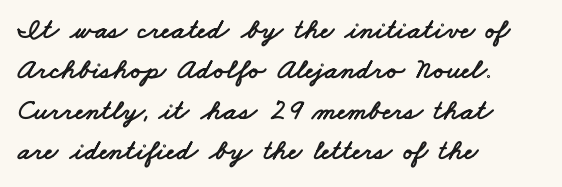
Q: Is the typeface a serif or a sans-serif typeface? A: Sans-serif.
Q: Is the text underlined? A: No.
Q: How is the paragraph aligned? A: Left-aligned.
Q: Is the spacing between letters normal or unusually wide? A: Normal.
Q: Is the spacing between lines tight, normal or loose? A: Normal.
Q: Width (condensed, normal, or wide)? A: Wide.
Q: Stroke contrast? A: Low.
Q: x-height? A: Small.
Q: Monospaced? A: No.
